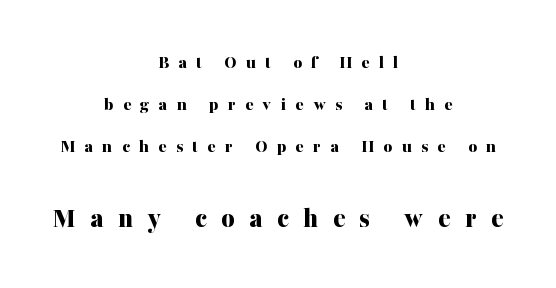
Q: Is the text bold? A: Yes.
Q: Is the text italic (slanted)? A: No, it is upright.
Q: Is the typeface a serif or a sans-serif typeface? A: Serif.
Q: Is the text underlined? A: No.
Q: How is the paragraph aligned? A: Centered.
Q: Is the spacing between letters normal or unusually wide? A: Unusually wide.
Q: Is the spacing between lines tight, normal or loose? A: Loose.
Q: Which block of text is set in a larger size, the first (top) or the second (bottom)? A: The second (bottom) one.
Q: Width (condensed, normal, or wide)? A: Normal.
Q: Stroke contrast? A: Medium.
Q: x-height? A: Medium.
Q: Monospaced? A: No.
